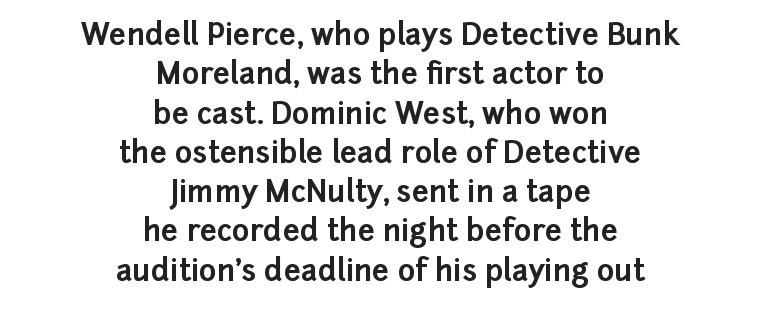
{"serif": "no", "italic": "no", "bold": "yes", "weight": "bold", "width": "normal", "stroke_contrast": "low", "x_height": "medium", "monospaced": "no", "underline": "no", "align": "center", "line_spacing": "normal", "line_spacing_ratio": 1.31, "letter_spacing": "normal", "letter_spacing_em": 0.0, "glyph_px": 30}
